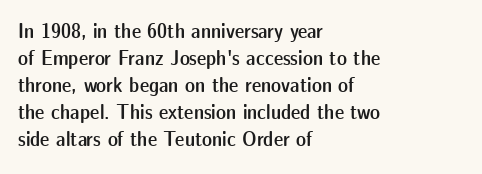
The image shows 21 px text type, upright; set left-aligned, normal line spacing (1.29x), normal letter spacing, not underlined.
